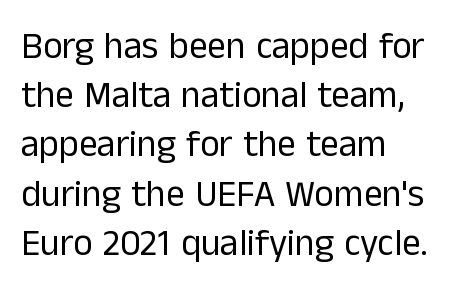
Q: Is the text bold? A: No.
Q: Is the text italic (slanted)? A: No, it is upright.
Q: Is the typeface a serif or a sans-serif typeface? A: Sans-serif.
Q: Is the text underlined? A: No.
Q: How is the paragraph aligned? A: Left-aligned.
Q: Is the spacing between letters normal or unusually wide? A: Normal.
Q: Is the spacing between lines tight, normal or loose? A: Normal.
Q: Width (condensed, normal, or wide)? A: Normal.
Q: Stroke contrast? A: Low.
Q: x-height? A: Medium.
Q: Monospaced? A: No.
